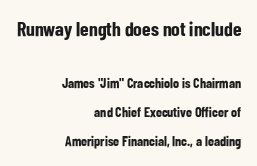
A dark, heavy texture on the line: the type is bold. The typesetter chose a ragged-left arrangement here. Posture: straight, roman, zero tilt. The face used here is rendered with its standard letterfit. Scale decreases going downward across the two blocks.
